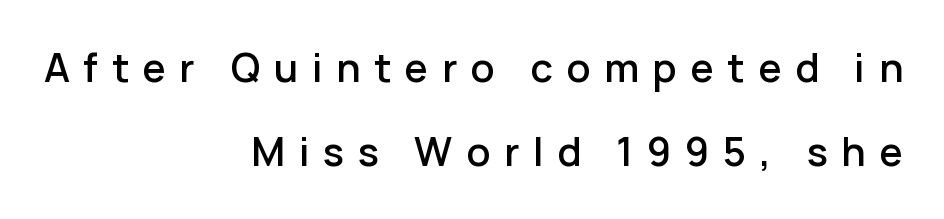
Q: Is the text bold? A: Semi-bold.
Q: Is the text italic (slanted)? A: No, it is upright.
Q: Is the typeface a serif or a sans-serif typeface? A: Sans-serif.
Q: Is the text underlined? A: No.
Q: How is the paragraph aligned? A: Right-aligned.
Q: Is the spacing between letters normal or unusually wide? A: Unusually wide.
Q: Is the spacing between lines tight, normal or loose? A: Loose.
Q: Width (condensed, normal, or wide)? A: Normal.
Q: Stroke contrast? A: Low.
Q: x-height? A: Medium.
Q: Monospaced? A: No.
